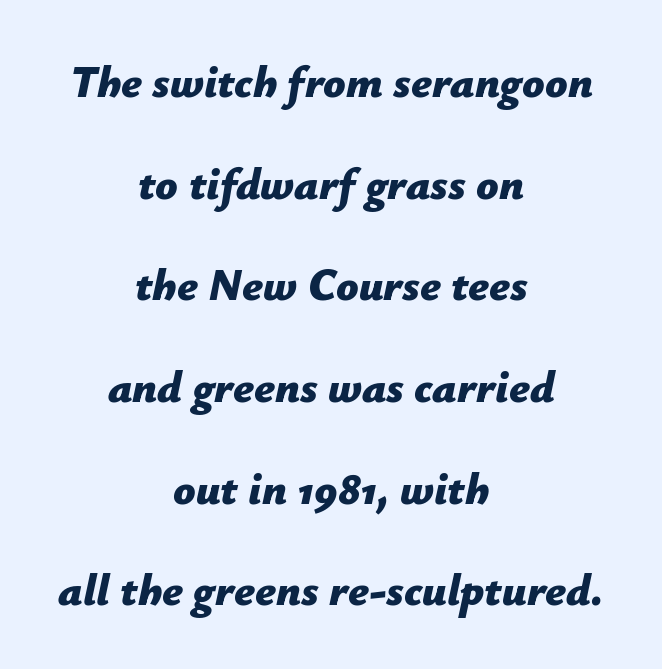
The image shows 44 px bold type, italic (leaning right); set centered, loose line spacing (2.31x), normal letter spacing, not underlined; low stroke contrast and a medium x-height.
